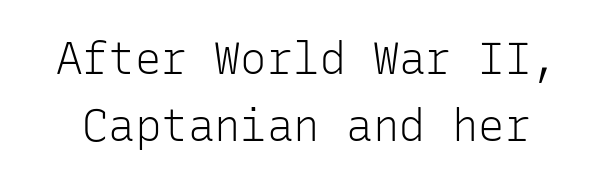
Q: Is the text bold? A: No.
Q: Is the text italic (slanted)? A: No, it is upright.
Q: Is the typeface a serif or a sans-serif typeface? A: Sans-serif.
Q: Is the text underlined? A: No.
Q: Is the spacing between letters normal or unusually wide? A: Normal.
Q: Is the spacing between lines tight, normal or loose? A: Normal.
Q: Width (condensed, normal, or wide)? A: Normal.
Q: Stroke contrast? A: Low.
Q: x-height? A: Medium.
Q: Monospaced? A: Yes.
